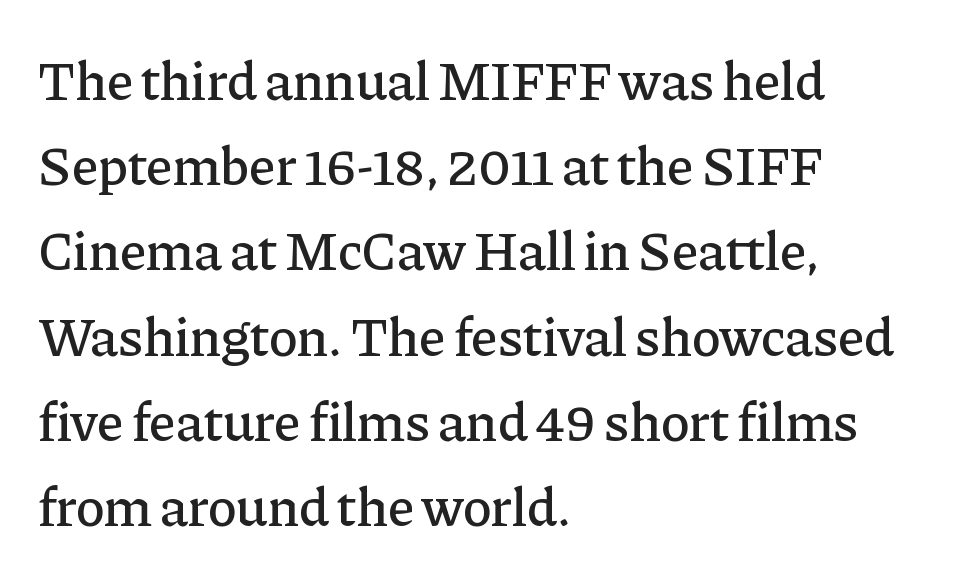
Anything drawn beneath the words? Only blank space. Looks like regular typesetting: each glyph gets only the width it needs. The line-height multiplier appears to be the usual default. Layout note: lines flush left. Honestly, the letter spacing is just normal — you wouldn't notice it.
